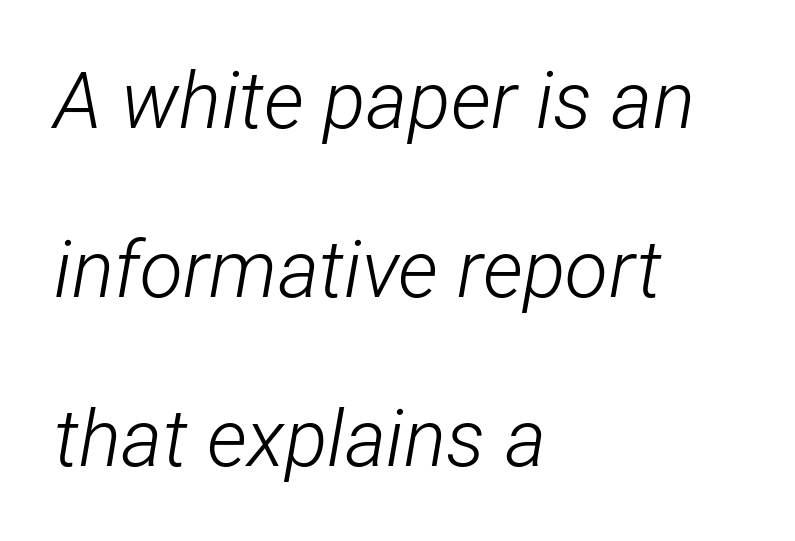
What's the leading like? Stretched, with rows far apart. Just letters on the line, the space beneath them empty. Think of a printed novel: that variable character pitch is what you see here. Tracking here is standard; glyphs follow each other at the usual distance. The rag falls on the right side of this text block. The axis of the letterforms is tilted away from vertical.
